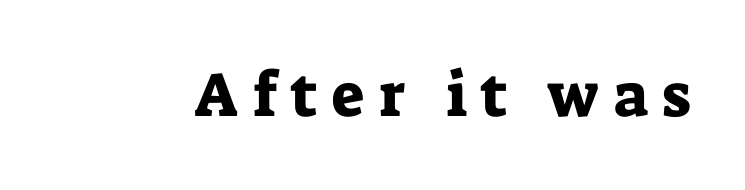
{"serif": "yes", "italic": "no", "width": "normal", "stroke_contrast": "low", "x_height": "medium", "monospaced": "no", "underline": "no", "letter_spacing": "wide", "letter_spacing_em": 0.23, "glyph_px": 62}
